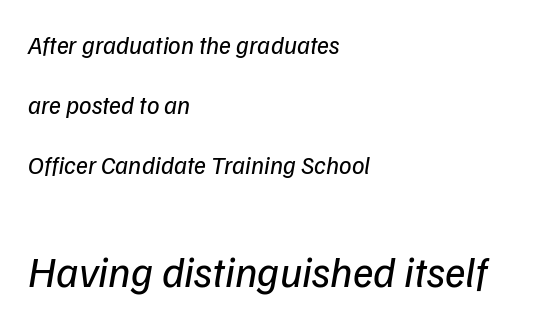
Does the bottom block carry the larger type? Yes, it does. Just letters on the line, the space beneath them empty. Is this a fixed-width face? No — the glyphs have proportional, varying widths. You could call the tracking neutral — neither tight nor loose.
